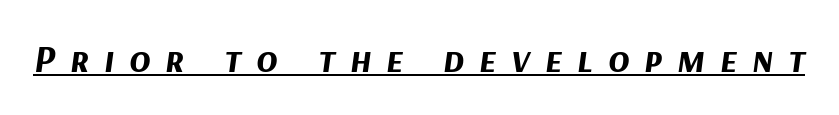
Someone cranked the tracking dial way up on this one. Typesetter's note: full bold, strokes at maximum text heaviness. You can tell it's italic because the verticals aren't actually vertical. Do the characters align in a grid? No, the font is proportional. Compared with undecorated copy, this sample adds a rule below the words.
